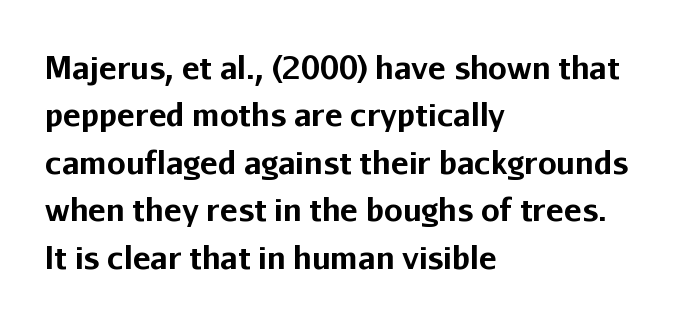
The image shows 30 px bold sans-serif type, upright; set left-aligned, normal line spacing (1.58x), normal letter spacing, not underlined; low stroke contrast and a medium x-height.
